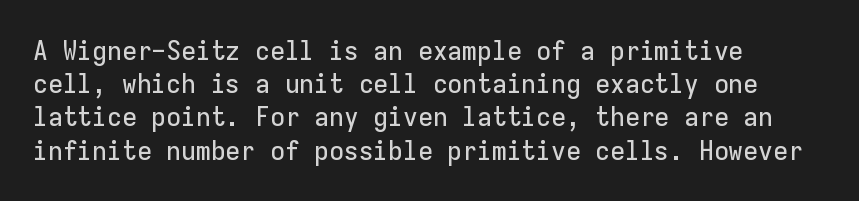
Every row of glyphs begins at an identical x-position on the left. These lines were composed using upright roman letters. Standard letterfit; no display-style spreading of the glyphs. The glyphs are unaccompanied by any horizontal stroke below them.
